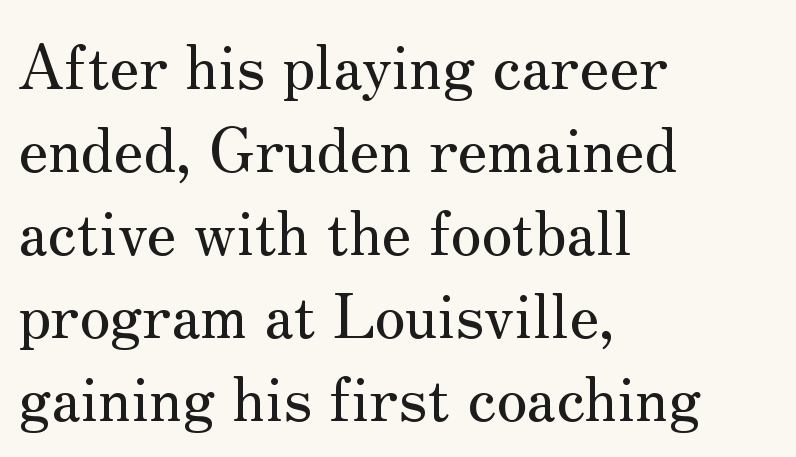
{"serif": "yes", "italic": "no", "width": "normal", "stroke_contrast": "medium", "x_height": "small", "monospaced": "no", "underline": "no", "align": "left", "line_spacing": "normal", "line_spacing_ratio": 1.36, "letter_spacing": "normal", "letter_spacing_em": 0.0, "glyph_px": 61}
